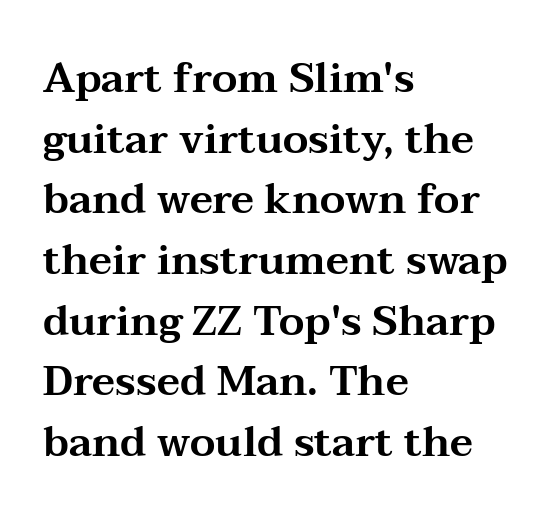
Q: Is the text italic (slanted)? A: No, it is upright.
Q: Is the typeface a serif or a sans-serif typeface? A: Serif.
Q: Is the text underlined? A: No.
Q: How is the paragraph aligned? A: Left-aligned.
Q: Is the spacing between letters normal or unusually wide? A: Normal.
Q: Is the spacing between lines tight, normal or loose? A: Normal.
Q: Width (condensed, normal, or wide)? A: Wide.
Q: Stroke contrast? A: Medium.
Q: x-height? A: Medium.
Q: Monospaced? A: No.
